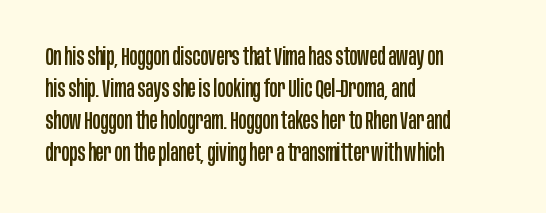
{"italic": "no", "underline": "no", "align": "left", "line_spacing": "normal", "line_spacing_ratio": 1.34, "letter_spacing": "normal", "letter_spacing_em": 0.0, "glyph_px": 24}
